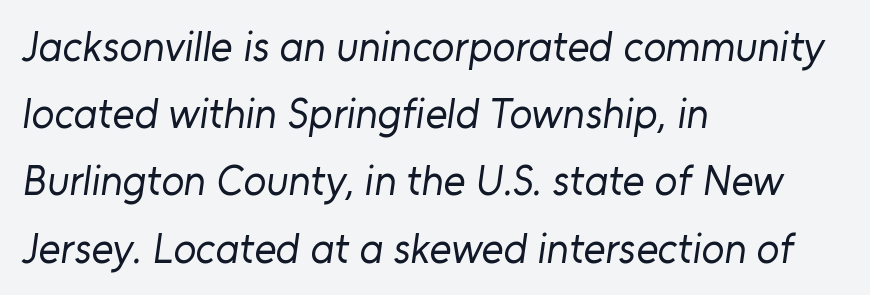
Left-aligned paragraph, ragged on the right. Character widths vary here, with narrow letters taking less room than wide ones. Just letters on the line, the space beneath them empty. This sample uses a sans-serif face.
